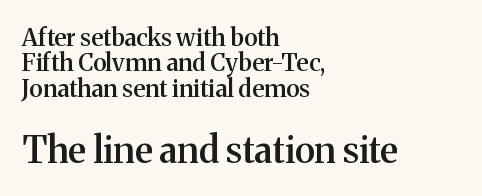
Q: Is the text bold? A: Semi-bold.
Q: Is the text italic (slanted)? A: No, it is upright.
Q: Is the typeface a serif or a sans-serif typeface? A: Serif.
Q: Is the text underlined? A: No.
Q: How is the paragraph aligned? A: Left-aligned.
Q: Is the spacing between letters normal or unusually wide? A: Normal.
Q: Is the spacing between lines tight, normal or loose? A: Tight.
Q: Which block of text is set in a larger size, the first (top) or the second (bottom)? A: The second (bottom) one.
Q: Width (condensed, normal, or wide)? A: Normal.
Q: Stroke contrast? A: Medium.
Q: x-height? A: Medium.
Q: Monospaced? A: No.
